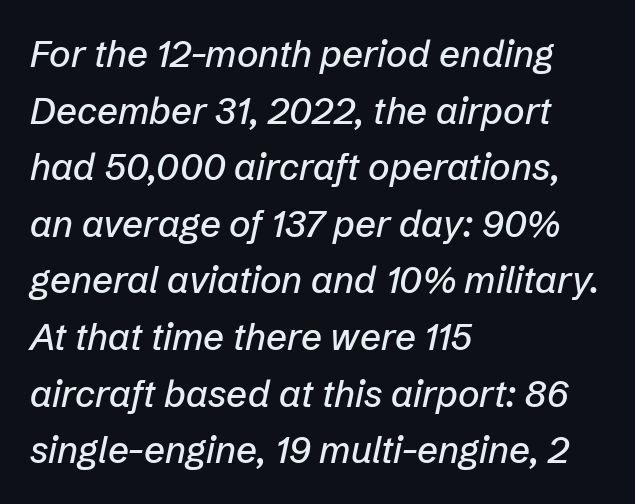
Q: Is the text italic (slanted)? A: Yes, it leans right by about 12 degrees.
Q: Is the text underlined? A: No.
Q: How is the paragraph aligned? A: Left-aligned.
Q: Is the spacing between letters normal or unusually wide? A: Normal.
Q: Is the spacing between lines tight, normal or loose? A: Normal.
Q: Width (condensed, normal, or wide)? A: Normal.
Q: Stroke contrast? A: Low.
Q: x-height? A: Medium.
Q: Monospaced? A: No.
